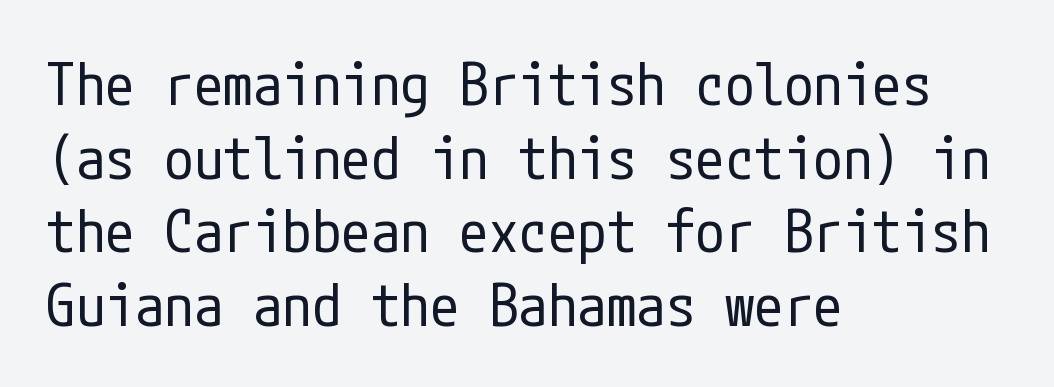
{"serif": "no", "italic": "no", "bold": "no", "weight": "regular", "width": "condensed", "stroke_contrast": "low", "x_height": "medium", "underline": "no", "align": "left", "line_spacing": "normal", "line_spacing_ratio": 1.25, "letter_spacing": "normal", "letter_spacing_em": 0.0, "glyph_px": 59}
